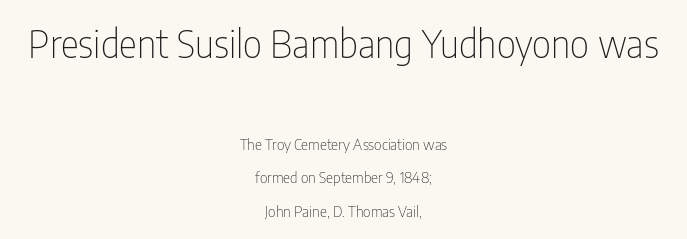
A typesetter would call this leading open, well beyond the default. This rendering leaves character spacing at its baseline value. The typesetter chose a symmetrical, centered arrangement here. It's the straight-up-and-down kind of type.
